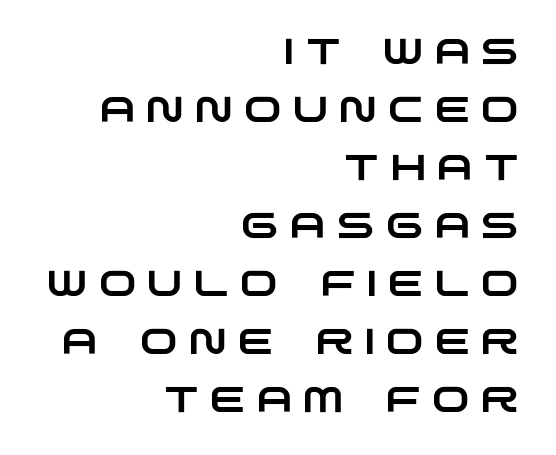
The image shows 36 px wide sans-serif type; set right-aligned, normal line spacing (1.61x), unusually wide letter spacing (+0.31 em), not underlined; low stroke contrast and a large x-height.
